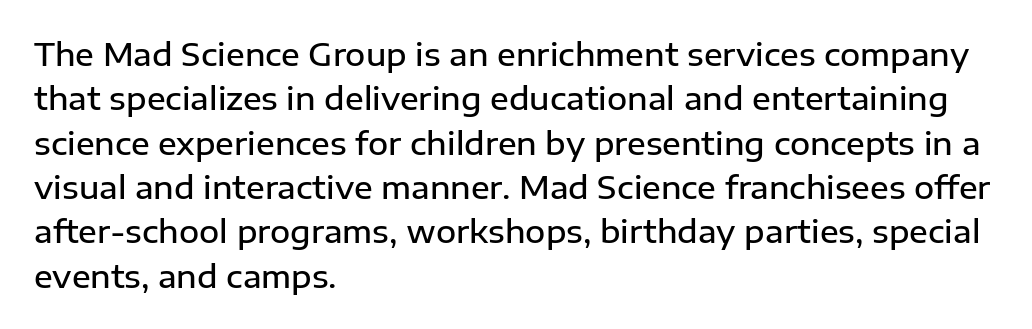
The passage shown is not underscored anywhere. How would I describe the line gaps? Plain and ordinary. These lines keep a tight, regular rhythm from letter to letter. The lettering holds an erect, upright posture throughout. A somewhat darkened texture: the type is semibold rather than bold.
